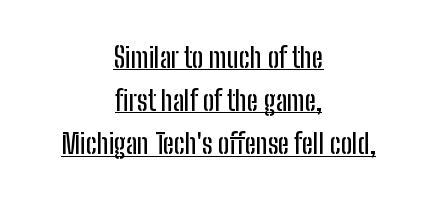
{"italic": "no", "underline": "yes", "align": "center", "line_spacing": "normal", "line_spacing_ratio": 1.6, "letter_spacing": "normal", "letter_spacing_em": 0.0, "glyph_px": 27}
